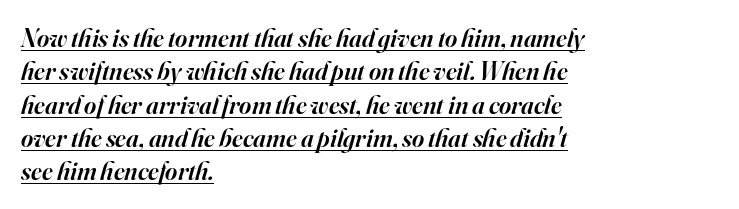
Q: Is the text bold? A: Semi-bold.
Q: Is the text italic (slanted)? A: Yes, it leans right by about 16 degrees.
Q: Is the text underlined? A: Yes.
Q: How is the paragraph aligned? A: Left-aligned.
Q: Is the spacing between letters normal or unusually wide? A: Normal.
Q: Is the spacing between lines tight, normal or loose? A: Normal.
